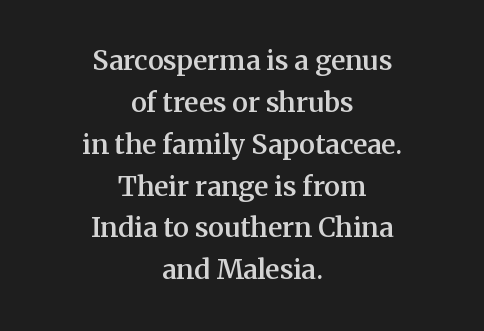
Stroke thickness is moderately raised; the sample reads as semibold. Quick note: underline off. The lettering stays uniformly vertical, giving the passage a roman look. Every row of glyphs is offset so its center matches the block's center. This rendering leaves character spacing at its baseline value.
